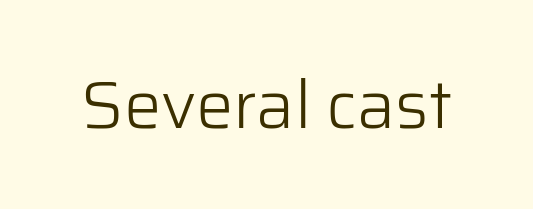
The font is comparable to plain body text, perhaps lighter. Underline: absent. A sans-serif font was chosen for this passage. This is the regular roman posture of the typeface.
